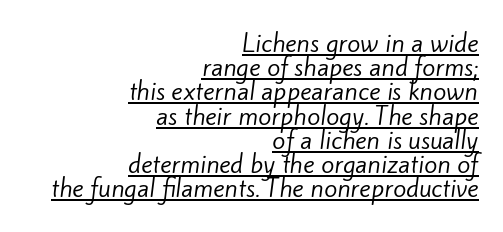
{"bold": "no", "underline": "yes", "align": "right", "line_spacing": "tight", "line_spacing_ratio": 1.01, "letter_spacing": "normal", "letter_spacing_em": 0.0, "glyph_px": 24}
